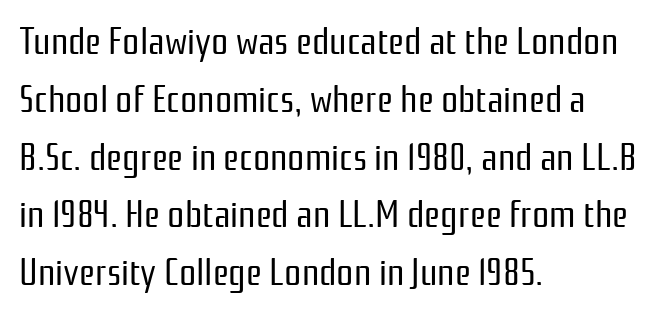
The image shows 38 px regular-weight, condensed sans-serif type, upright; set left-aligned, normal line spacing (1.52x), normal letter spacing, not underlined; low stroke contrast and a medium x-height.
